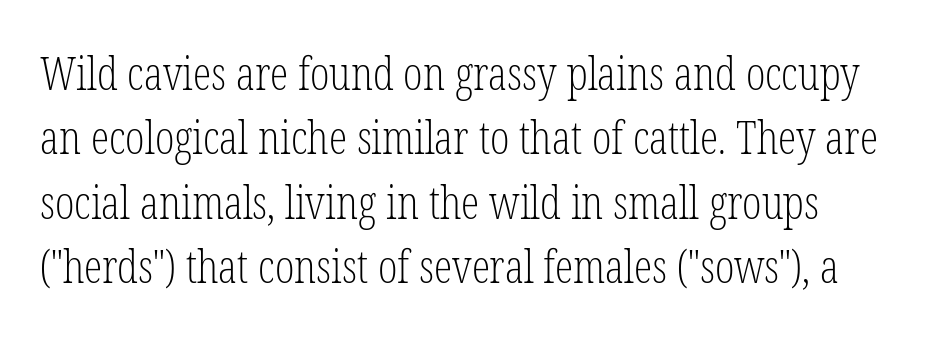
{"serif": "yes", "italic": "no", "bold": "no", "weight": "light", "width": "condensed", "stroke_contrast": "low", "x_height": "medium", "monospaced": "no", "underline": "no", "line_spacing": "normal", "line_spacing_ratio": 1.4, "letter_spacing": "normal", "letter_spacing_em": 0.0, "glyph_px": 46}
